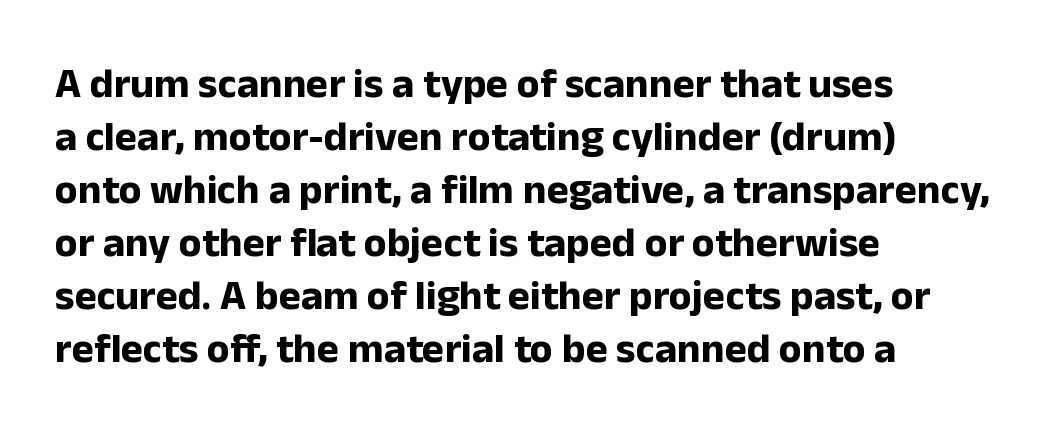
{"serif": "no", "italic": "no", "bold": "yes", "weight": "bold", "width": "normal", "stroke_contrast": "low", "x_height": "medium", "monospaced": "no", "underline": "no", "align": "left", "line_spacing": "normal", "line_spacing_ratio": 1.26, "letter_spacing": "normal", "letter_spacing_em": 0.0, "glyph_px": 42}
